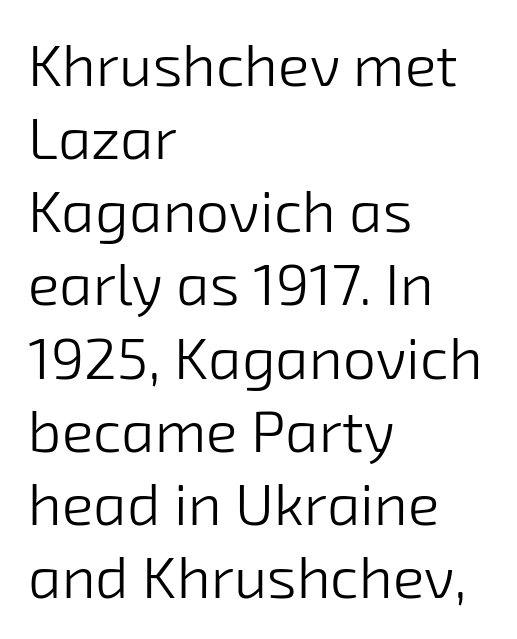
This sample has the flowing, uneven cadence of proportional lettering. The rendering keeps characters at their native spacing. The string is rendered with underlining switched off. Compared with a centered layout, this one pins lines to the left instead. Summary of weight: not heavy and not bold.
